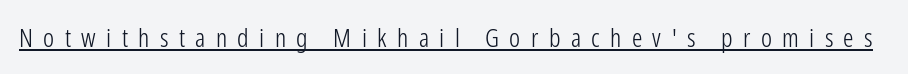
The image shows 26 px text type, upright; set unusually wide letter spacing (+0.4 em), underlined.
